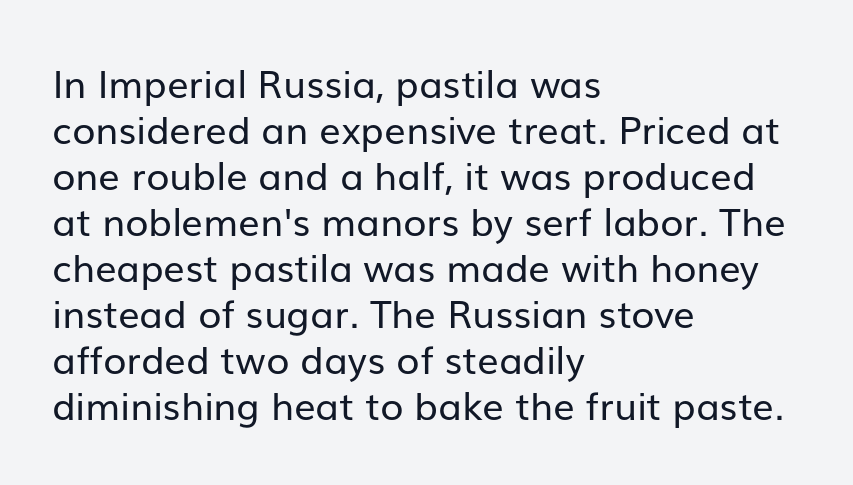
Q: Is the text bold? A: No.
Q: Is the text italic (slanted)? A: No, it is upright.
Q: Is the typeface a serif or a sans-serif typeface? A: Sans-serif.
Q: Is the text underlined? A: No.
Q: How is the paragraph aligned? A: Left-aligned.
Q: Is the spacing between letters normal or unusually wide? A: Normal.
Q: Width (condensed, normal, or wide)? A: Normal.
Q: Stroke contrast? A: Low.
Q: x-height? A: Medium.
Q: Monospaced? A: No.
